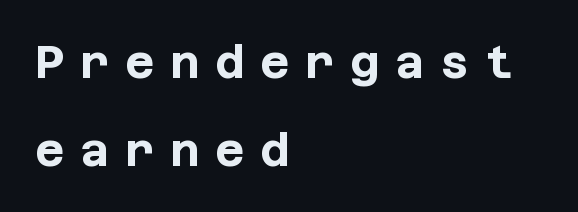
The image shows 45 px bold sans-serif type, upright; set left-aligned, loose line spacing (1.95x), unusually wide letter spacing (+0.35 em), not underlined; low stroke contrast and a large x-height.
